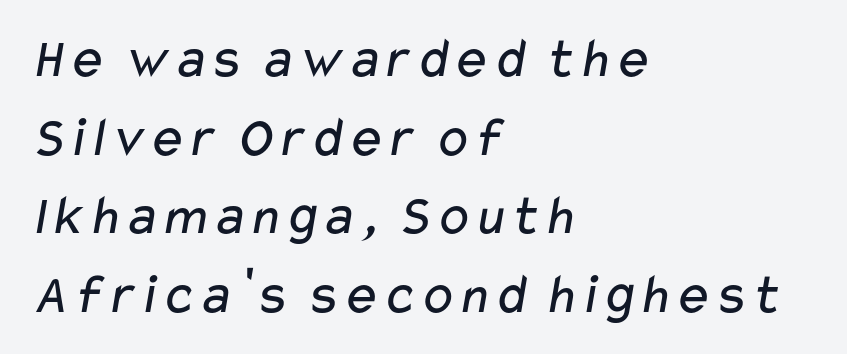
The image shows 57 px regular-weight, wide sans-serif type; set left-aligned, normal line spacing (1.38x), normal letter spacing, not underlined; low stroke contrast and a medium x-height.
